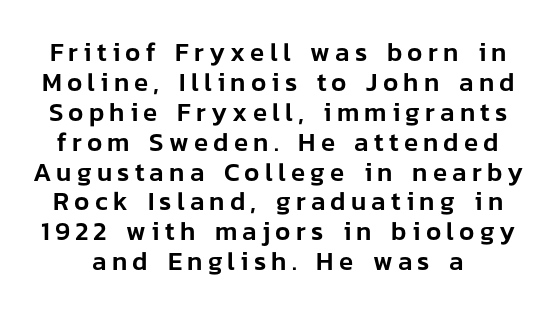
{"italic": "no", "underline": "no", "line_spacing": "tight", "line_spacing_ratio": 1.15, "letter_spacing": "wide", "letter_spacing_em": 0.2, "glyph_px": 26}
